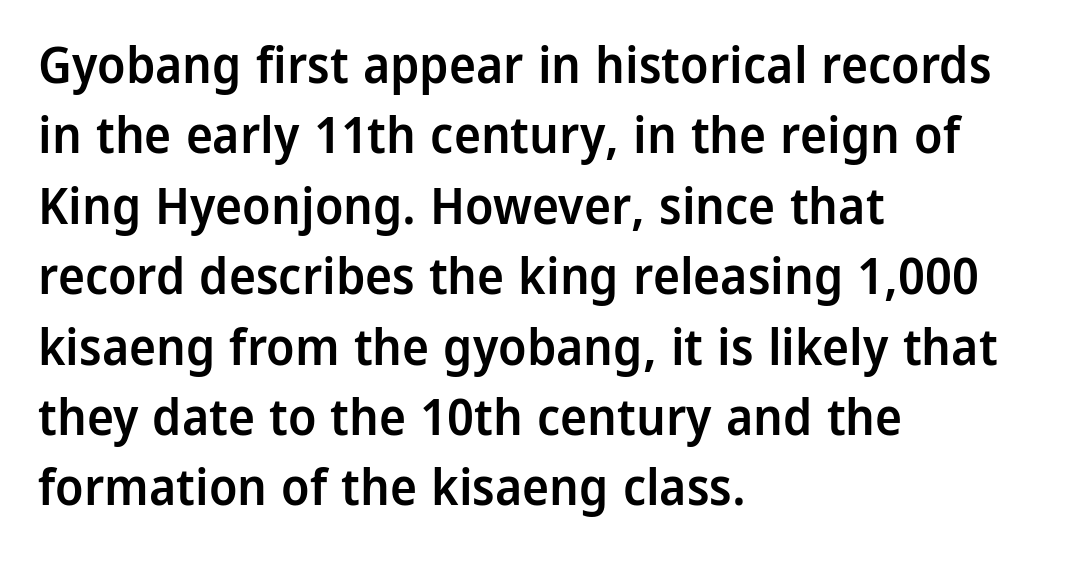
{"serif": "no", "italic": "no", "bold": "semi", "weight": "semibold", "width": "normal", "stroke_contrast": "low", "x_height": "medium", "monospaced": "no", "underline": "no", "align": "left", "line_spacing": "normal", "line_spacing_ratio": 1.38, "letter_spacing": "normal", "letter_spacing_em": 0.0, "glyph_px": 51}
